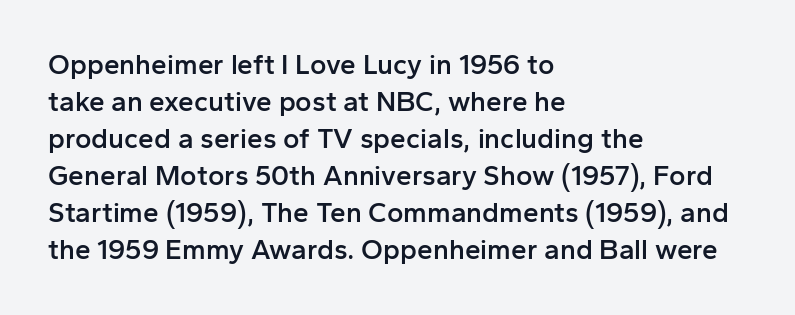
Q: Is the text bold? A: Semi-bold.
Q: Is the text italic (slanted)? A: No, it is upright.
Q: Is the typeface a serif or a sans-serif typeface? A: Sans-serif.
Q: Is the text underlined? A: No.
Q: How is the paragraph aligned? A: Left-aligned.
Q: Is the spacing between letters normal or unusually wide? A: Normal.
Q: Is the spacing between lines tight, normal or loose? A: Normal.
Q: Width (condensed, normal, or wide)? A: Normal.
Q: Stroke contrast? A: Low.
Q: x-height? A: Medium.
Q: Monospaced? A: No.
